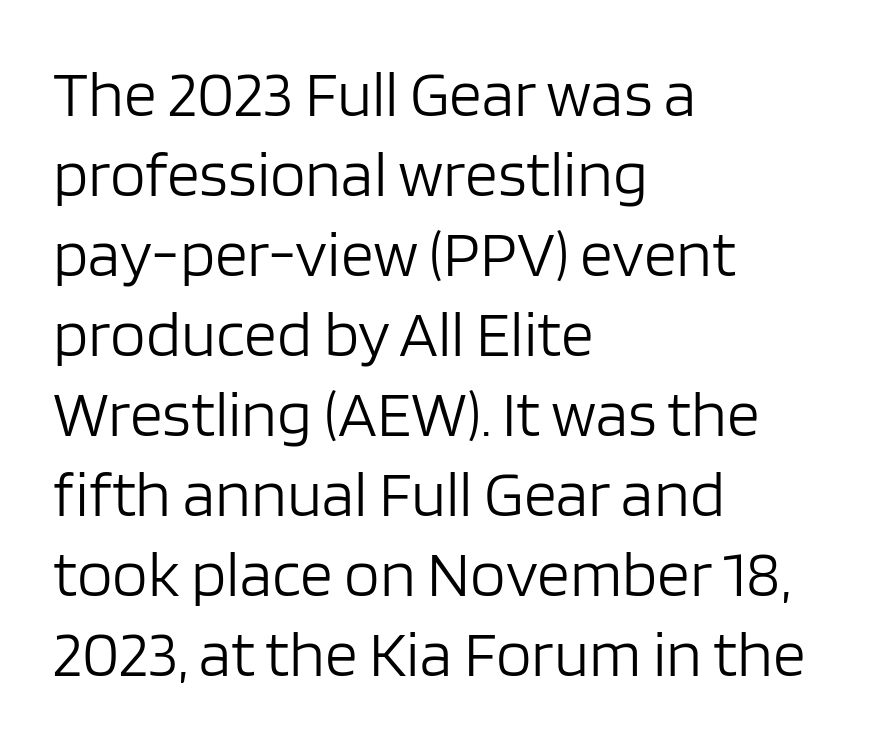
The image shows 65 px light sans-serif type, upright; set left-aligned, line spacing 1.23x, normal letter spacing, not underlined; low stroke contrast and a large x-height.
